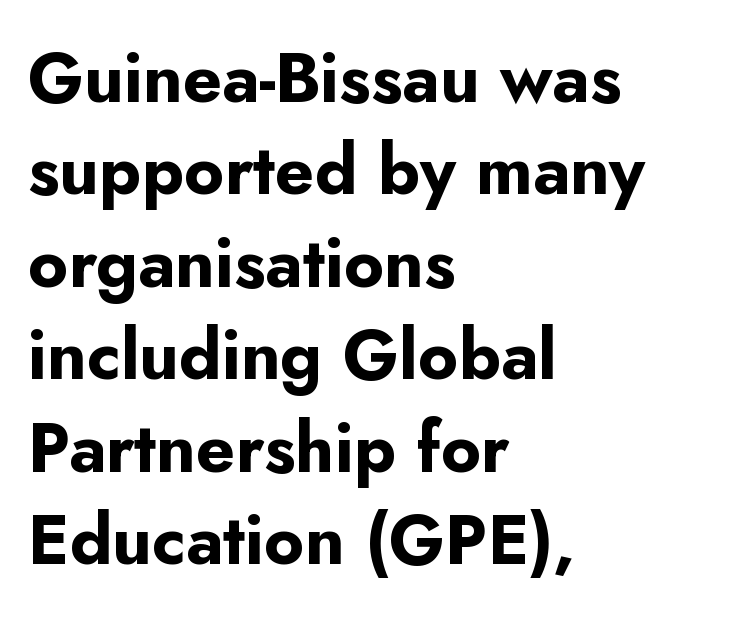
{"serif": "no", "italic": "no", "bold": "yes", "weight": "bold", "width": "normal", "stroke_contrast": "low", "x_height": "small", "monospaced": "no", "underline": "no", "align": "left", "line_spacing": "normal", "line_spacing_ratio": 1.34, "letter_spacing": "normal", "letter_spacing_em": 0.0, "glyph_px": 69}
